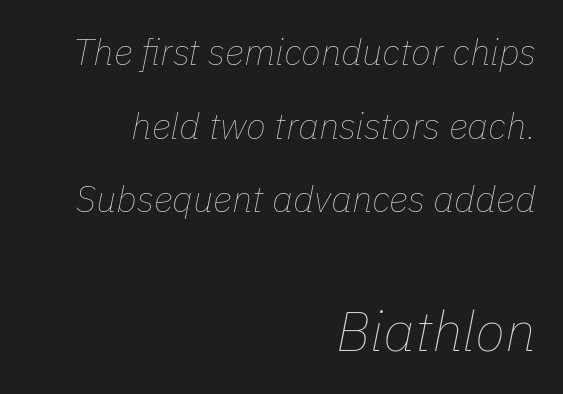
Q: Is the text bold? A: No.
Q: Is the text italic (slanted)? A: Yes, it leans right by about 11 degrees.
Q: Is the text underlined? A: No.
Q: How is the paragraph aligned? A: Right-aligned.
Q: Is the spacing between letters normal or unusually wide? A: Normal.
Q: Is the spacing between lines tight, normal or loose? A: Loose.
Q: Which block of text is set in a larger size, the first (top) or the second (bottom)? A: The second (bottom) one.
Q: Width (condensed, normal, or wide)? A: Normal.
Q: Stroke contrast? A: Low.
Q: x-height? A: Medium.
Q: Monospaced? A: No.
